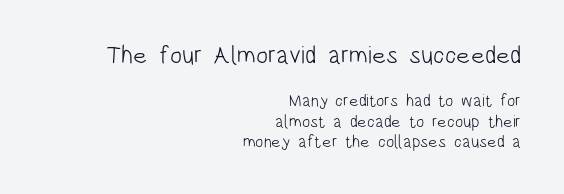
{"italic": "no", "bold": "no", "underline": "no", "align": "right", "line_spacing_ratio": 1.18, "letter_spacing": "normal", "letter_spacing_em": 0.0, "larger_block": "first", "size_ratio": 1.47, "glyph_px": 25}
